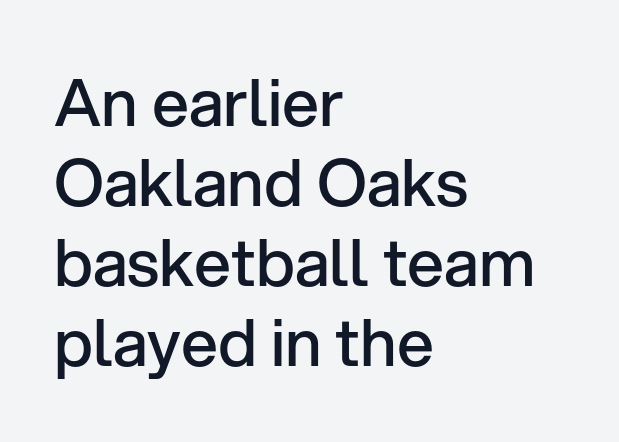
Q: Is the text bold? A: Semi-bold.
Q: Is the text italic (slanted)? A: No, it is upright.
Q: Is the typeface a serif or a sans-serif typeface? A: Sans-serif.
Q: Is the text underlined? A: No.
Q: How is the paragraph aligned? A: Left-aligned.
Q: Is the spacing between letters normal or unusually wide? A: Normal.
Q: Width (condensed, normal, or wide)? A: Normal.
Q: Stroke contrast? A: Low.
Q: x-height? A: Medium.
Q: Monospaced? A: No.
